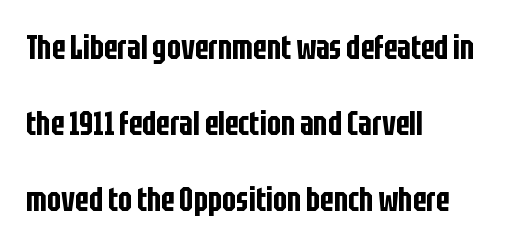
{"serif": "no", "italic": "no", "width": "condensed", "stroke_contrast": "low", "x_height": "large", "monospaced": "no", "underline": "no", "align": "left", "line_spacing": "loose", "line_spacing_ratio": 2.3, "letter_spacing": "normal", "letter_spacing_em": 0.0, "glyph_px": 33}
